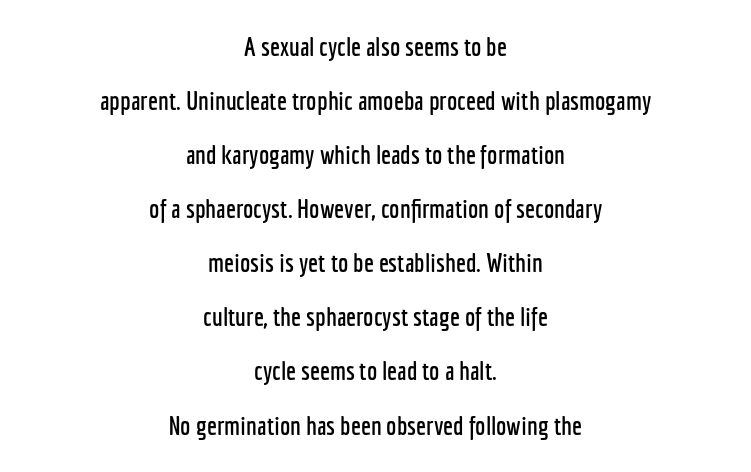
The image shows 26 px text type, upright; set centered, loose line spacing (2.08x), normal letter spacing, not underlined.
